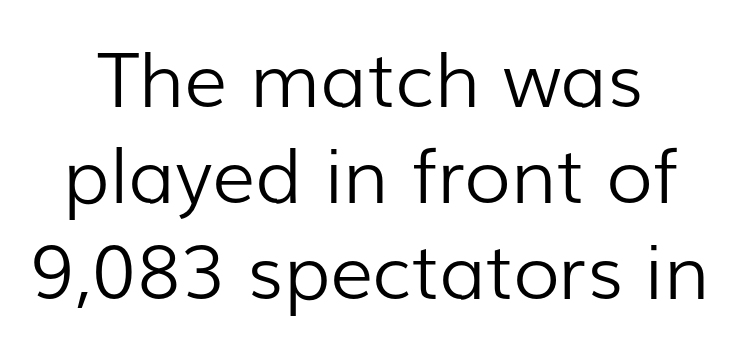
The image shows 76 px light sans-serif type, upright; set normal line spacing (1.26x), normal letter spacing, not underlined; low stroke contrast and a medium x-height.
